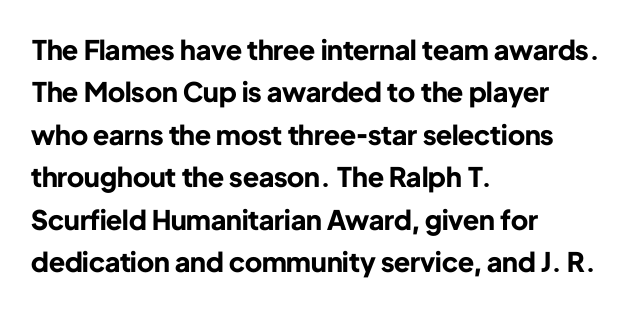
The image shows 27 px bold type, upright; set left-aligned, normal line spacing (1.57x), normal letter spacing, not underlined.
